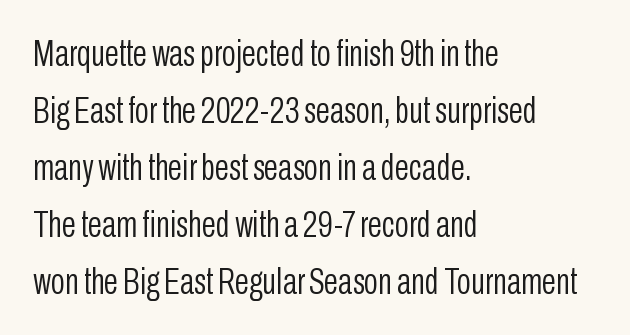
{"serif": "no", "italic": "no", "bold": "no", "weight": "light", "width": "condensed", "stroke_contrast": "low", "x_height": "medium", "monospaced": "no", "underline": "no", "align": "left", "line_spacing": "normal", "line_spacing_ratio": 1.54, "letter_spacing": "normal", "letter_spacing_em": 0.0, "glyph_px": 37}
